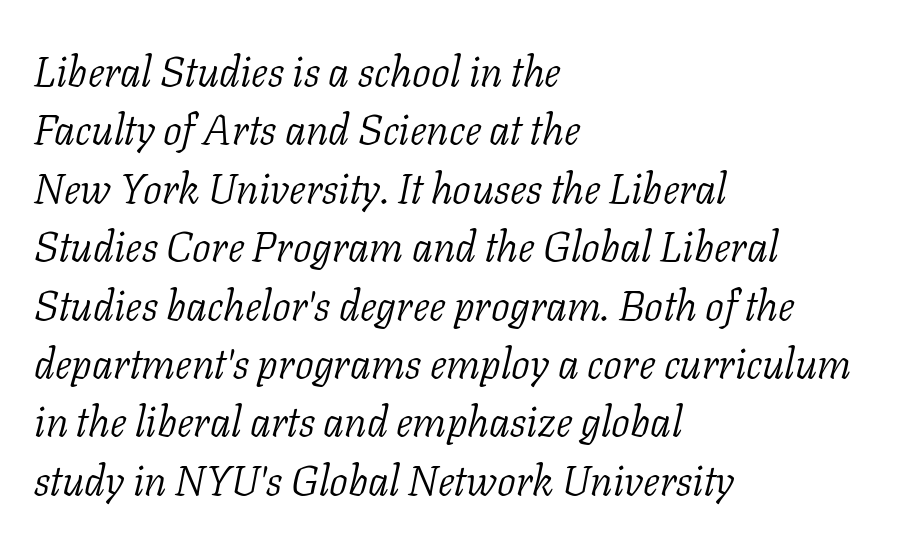
The image shows 42 px light serif type, italic (leaning right); set left-aligned, normal line spacing (1.39x), normal letter spacing, not underlined; low stroke contrast and a medium x-height.
